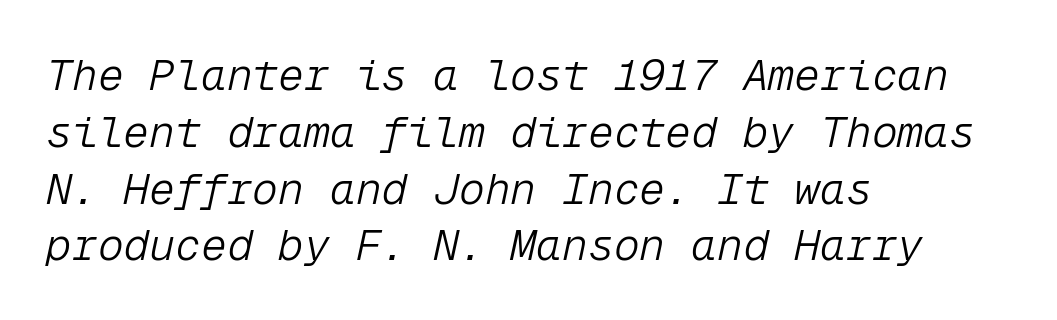
Stroke thickness stays within the range of a standard reading face or lighter. Default kerning and tracking; the words read as compact shapes. You could count columns in this text — the font is strictly monospaced. Anything drawn beneath the words? Only blank space. You can tell it's italic because the verticals aren't actually vertical.
